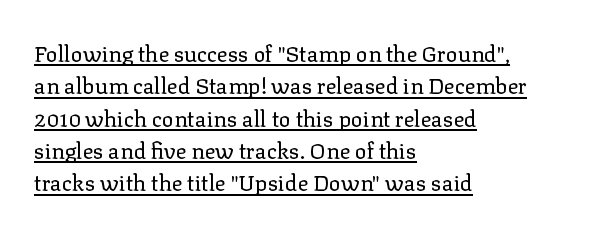
Q: Is the text bold? A: No.
Q: Is the text italic (slanted)? A: No, it is upright.
Q: Is the text underlined? A: Yes.
Q: How is the paragraph aligned? A: Left-aligned.
Q: Is the spacing between letters normal or unusually wide? A: Normal.
Q: Is the spacing between lines tight, normal or loose? A: Normal.
